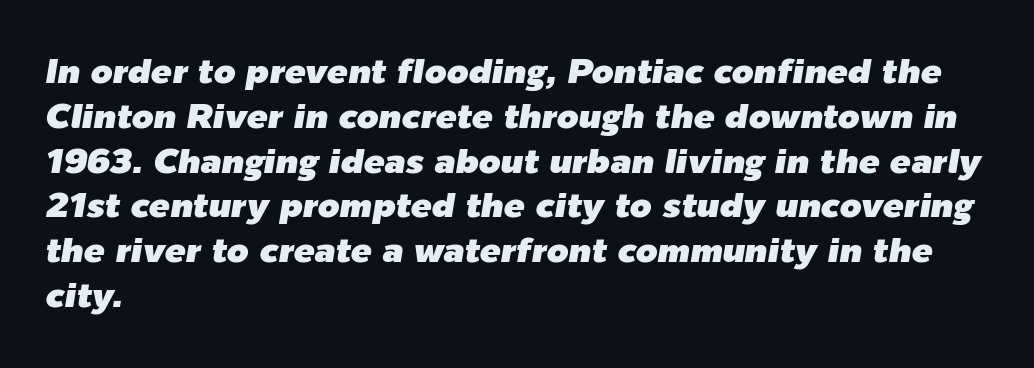
{"italic": "yes", "lean": "right", "slant_degrees": 9, "width": "normal", "stroke_contrast": "low", "x_height": "medium", "monospaced": "no", "underline": "no", "align": "left", "line_spacing": "normal", "line_spacing_ratio": 1.28, "letter_spacing": "normal", "letter_spacing_em": 0.0, "glyph_px": 35}
